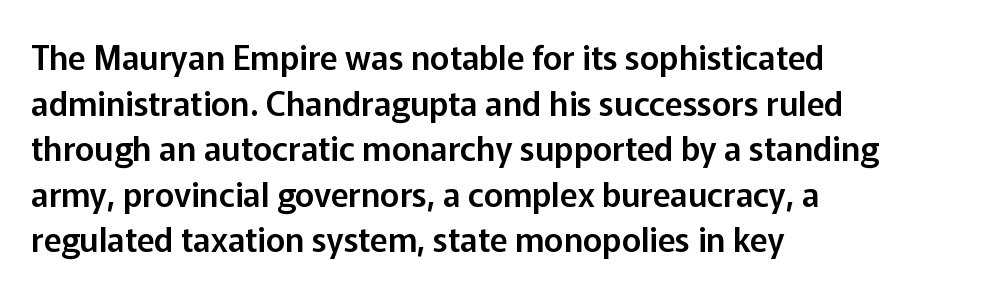
The image shows 33 px sans-serif type, upright; set left-aligned, normal line spacing (1.38x), normal letter spacing, not underlined; low stroke contrast and a medium x-height.
